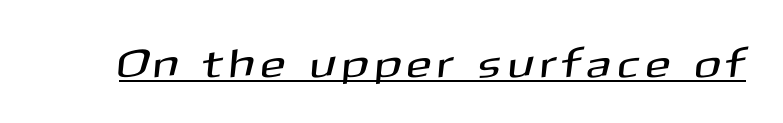
The image shows 40 px sans-serif type; set unusually wide letter spacing (+0.23 em), underlined; medium stroke contrast and a medium x-height.
